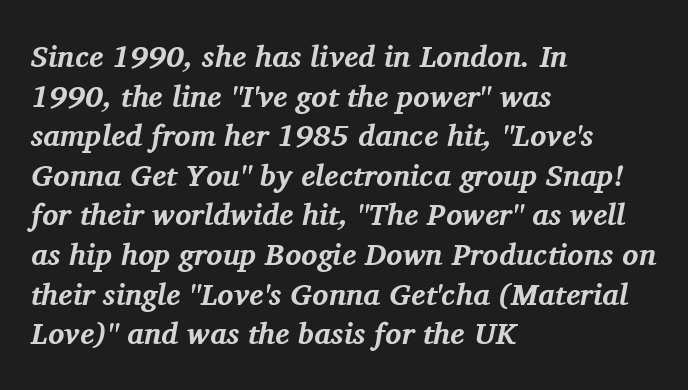
The rows are spaced the way most documents space them. The face used here is proportionally spaced, like ordinary book or web type. Chunky letters — that's bold for sure. Rendered with sloped, italic letterforms. Reading down the block, your eye returns to a fixed left position each line. Between one letter and the next there's only the usual sliver of space.
